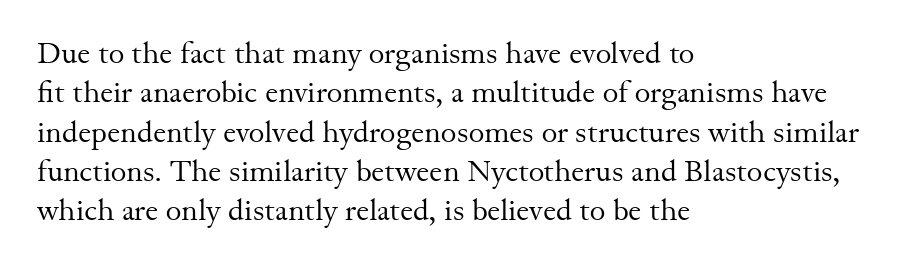
{"serif": "yes", "italic": "no", "bold": "no", "weight": "regular", "width": "normal", "stroke_contrast": "medium", "x_height": "small", "monospaced": "no", "underline": "no", "align": "left", "line_spacing": "normal", "line_spacing_ratio": 1.31, "letter_spacing": "normal", "letter_spacing_em": 0.0, "glyph_px": 30}
